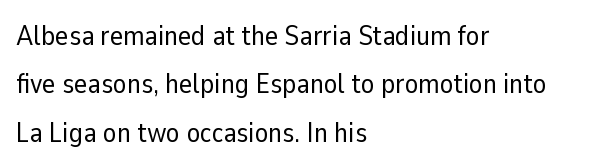
Q: Is the text bold? A: No.
Q: Is the text italic (slanted)? A: No, it is upright.
Q: Is the typeface a serif or a sans-serif typeface? A: Sans-serif.
Q: Is the text underlined? A: No.
Q: How is the paragraph aligned? A: Left-aligned.
Q: Is the spacing between letters normal or unusually wide? A: Normal.
Q: Width (condensed, normal, or wide)? A: Normal.
Q: Stroke contrast? A: Low.
Q: x-height? A: Medium.
Q: Monospaced? A: No.
